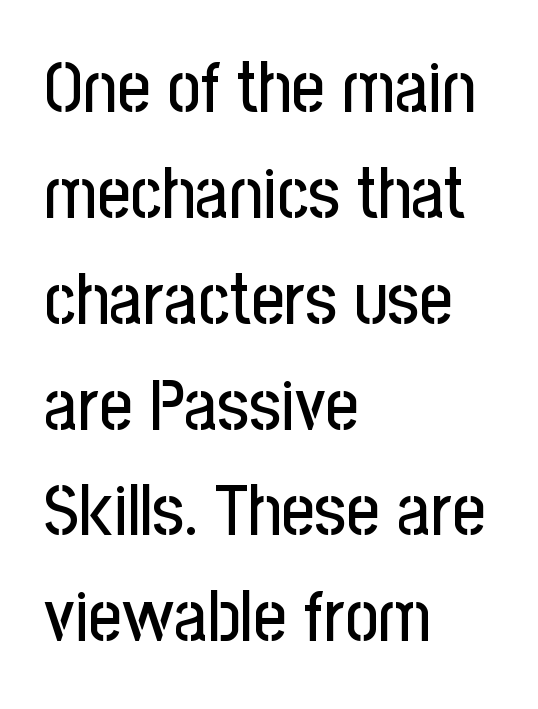
The axis of the letterforms is exactly vertical. Teacher's note: observe the even left margin — that is flush-left alignment. The letters advance in unequal steps, a hallmark of proportional type. I'd call this a sans setting — the letters go barefoot. Regarding leading, the lines here are spaced in the standard way.
